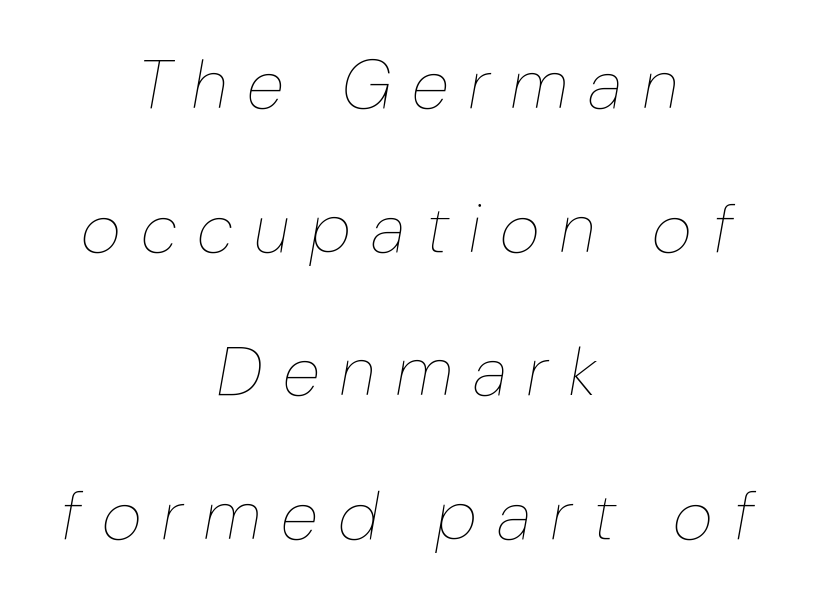
Q: Is the text bold? A: No.
Q: Is the text italic (slanted)? A: Yes, it leans right by about 10 degrees.
Q: Is the text underlined? A: No.
Q: How is the paragraph aligned? A: Centered.
Q: Is the spacing between letters normal or unusually wide? A: Unusually wide.
Q: Is the spacing between lines tight, normal or loose? A: Loose.
Q: Width (condensed, normal, or wide)? A: Condensed.
Q: Stroke contrast? A: Low.
Q: x-height? A: Medium.
Q: Monospaced? A: No.
